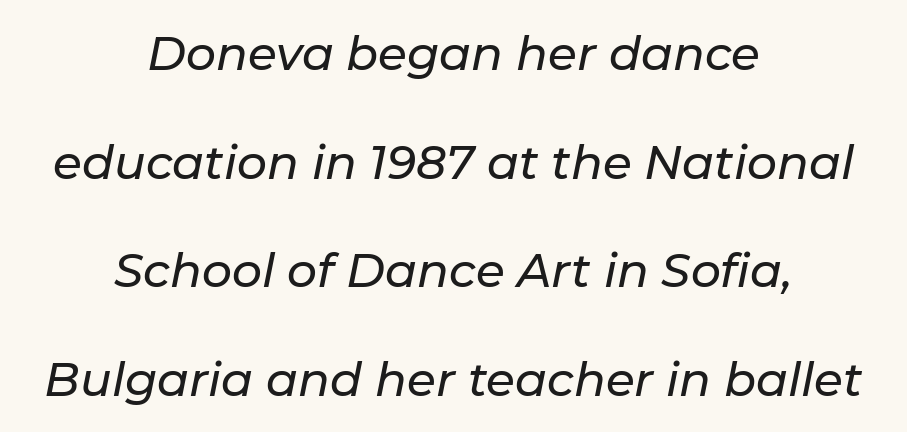
Q: Is the text italic (slanted)? A: Yes, it leans right by about 11 degrees.
Q: Is the text underlined? A: No.
Q: How is the paragraph aligned? A: Centered.
Q: Is the spacing between letters normal or unusually wide? A: Normal.
Q: Is the spacing between lines tight, normal or loose? A: Loose.
Q: Width (condensed, normal, or wide)? A: Normal.
Q: Stroke contrast? A: Low.
Q: x-height? A: Medium.
Q: Monospaced? A: No.
